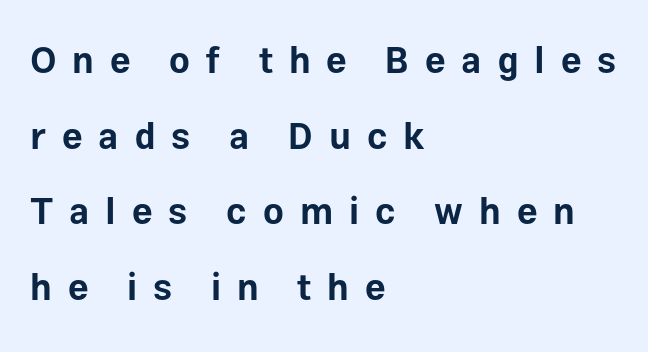
The rendering uses a large line-height, opening up the rows. Regarding serifs, this sample does without them. Is there any slant? The stems are plumb. Short note: letters widely spaced. The lines are quadded left. This is heavy type, rendered in bold.
